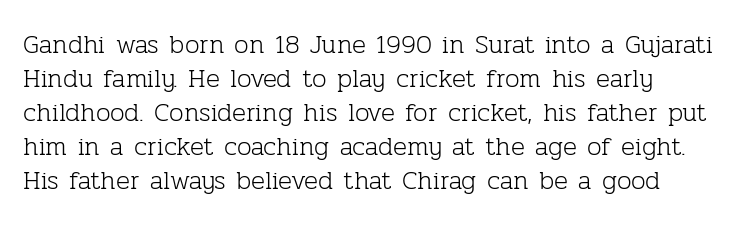
Descenders are the only things crossing below the line. All the whitespace from short lines collects on the right. Characters remain perfectly vertical along every line. The letters sit at their default tracking, neither squeezed nor spread.
